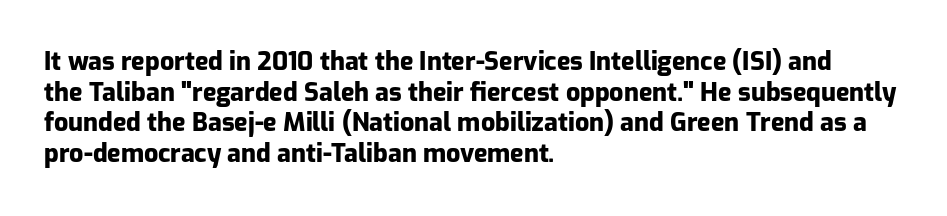
In CSS terms this would be text-align: left. Anything drawn beneath the words? Only blank space. Posture: upright roman. As a designer I'd log this as weight 700, bold.
